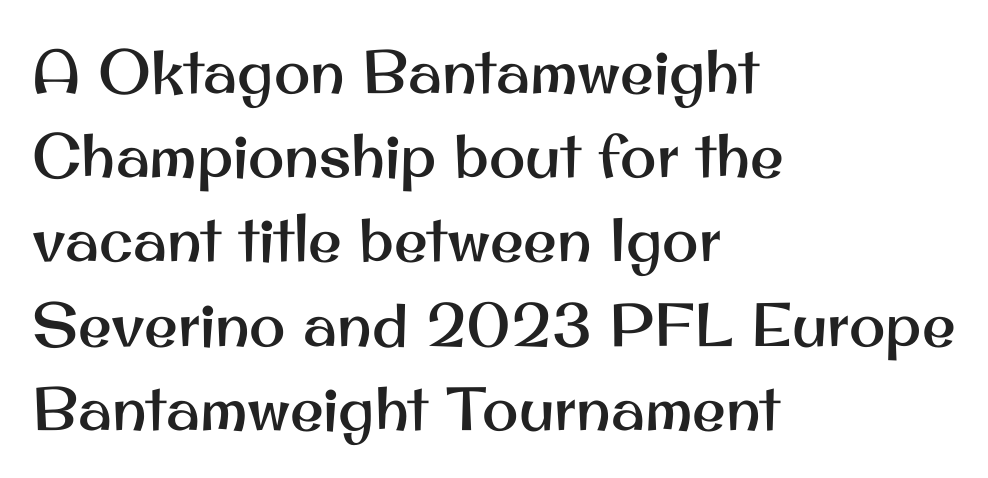
Tracking value appears to be zero — textbook default spacing. Is this a fixed-width face? No — the glyphs have proportional, varying widths. The paragraph shown leans on its left margin. Rendered with straight, roman letterforms. Stroke terminals: plain, sans-serif. Type without underlining.
